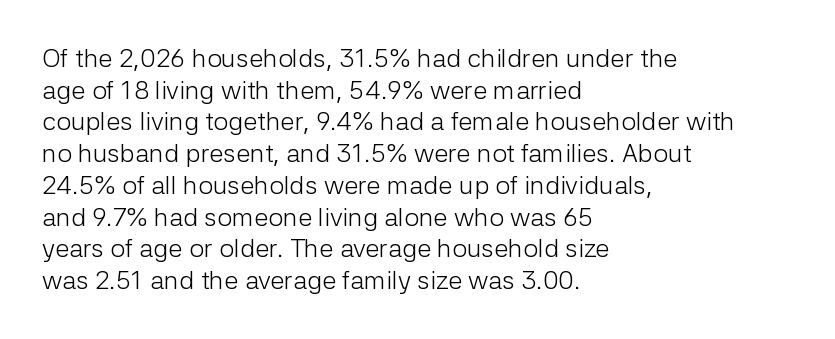
{"italic": "no", "bold": "no", "underline": "no", "align": "left", "line_spacing_ratio": 1.22, "letter_spacing": "normal", "letter_spacing_em": 0.0, "glyph_px": 26}
